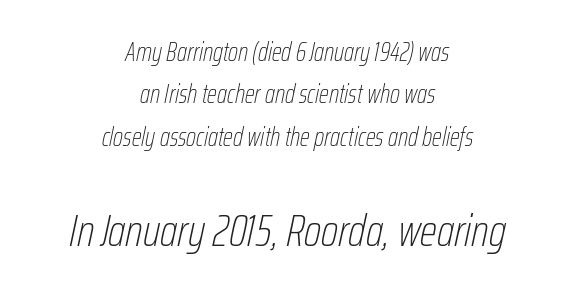
Larger block? The one below; the one above is distinctly smaller. A typesetter would call this zero additional tracking. Quick note: underline off. Every character sits at an angle, as italics do.
